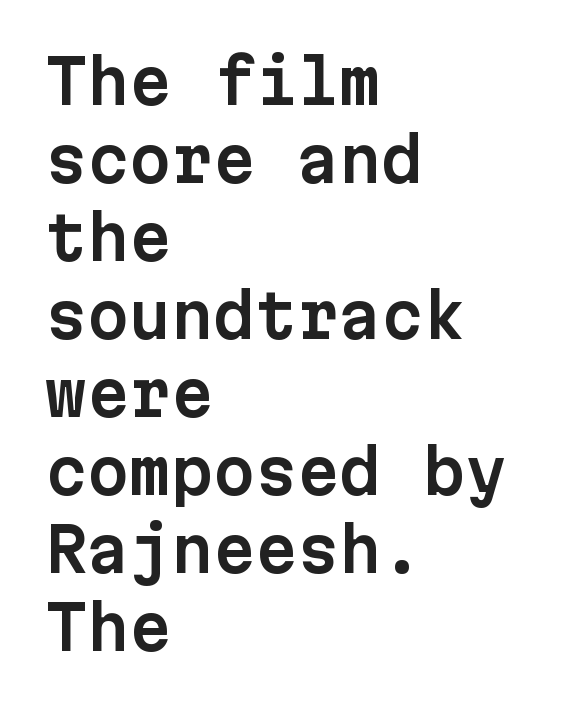
Q: Is the text italic (slanted)? A: No, it is upright.
Q: Is the typeface a serif or a sans-serif typeface? A: Sans-serif.
Q: Is the text underlined? A: No.
Q: How is the paragraph aligned? A: Left-aligned.
Q: Is the spacing between letters normal or unusually wide? A: Normal.
Q: Is the spacing between lines tight, normal or loose? A: Normal.
Q: Width (condensed, normal, or wide)? A: Normal.
Q: Stroke contrast? A: Low.
Q: x-height? A: Medium.
Q: Monospaced? A: Yes.
